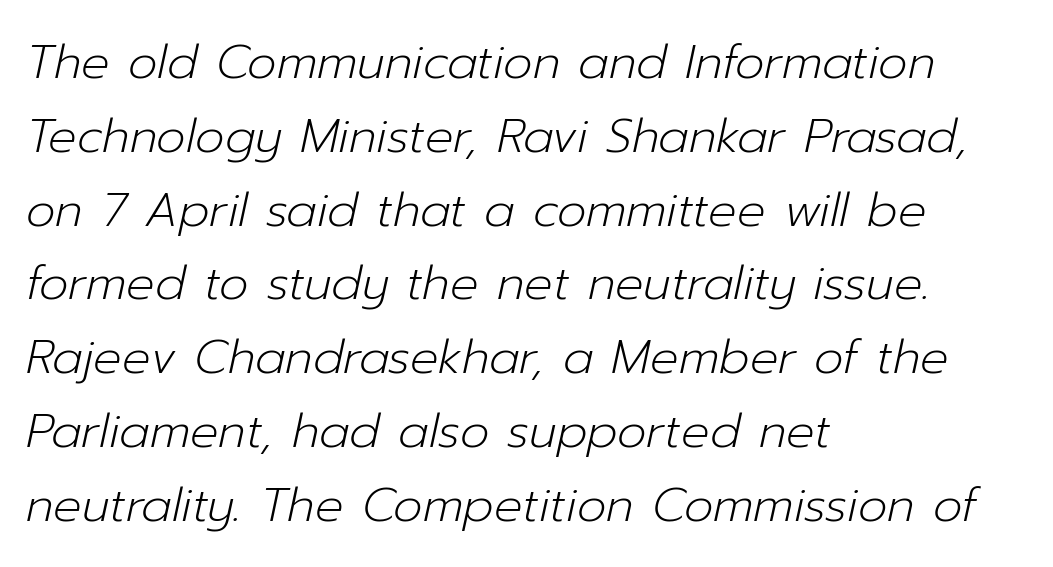
Q: Is the text bold? A: No.
Q: Is the text italic (slanted)? A: Yes, it leans right by about 12 degrees.
Q: Is the text underlined? A: No.
Q: How is the paragraph aligned? A: Left-aligned.
Q: Is the spacing between letters normal or unusually wide? A: Normal.
Q: Is the spacing between lines tight, normal or loose? A: Normal.
Q: Width (condensed, normal, or wide)? A: Normal.
Q: Stroke contrast? A: Low.
Q: x-height? A: Medium.
Q: Monospaced? A: No.
